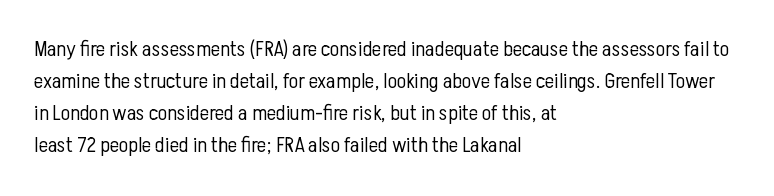
Weight: in the light-to-regular range. These lines keep a tight, regular rhythm from letter to letter. Any mark beneath the type? The region is blank. Left-aligned paragraph, ragged on the right. If you drew a line through each stem, it would be perfectly vertical. Honestly, the row spacing looks completely unremarkable.
